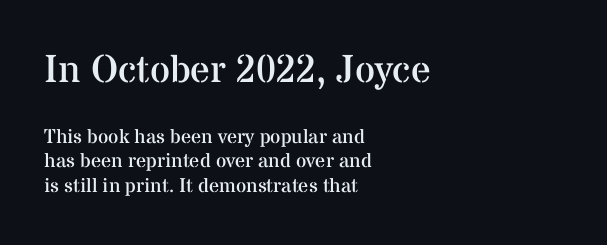
The image shows 39 px regular-weight serif type, upright; set left-aligned, line spacing 1.22x, normal letter spacing, not underlined; the first (top) block is 1.95x larger; medium stroke contrast and a medium x-height.
